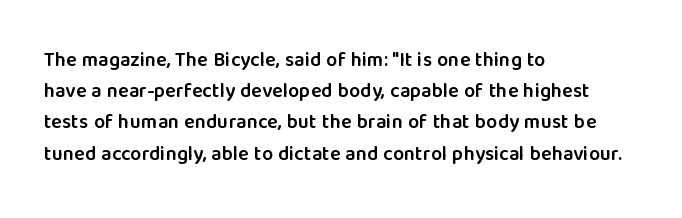
Each line starts at the same left margin while the right side varies. Default kerning and tracking; the words read as compact shapes. Notice how the stems are strictly vertical — no italics here. Compared with typical paragraphs, the rows here are spaced about the same. Has an underline been added? It has not. Strokes here are thickened, but only to semibold level.
